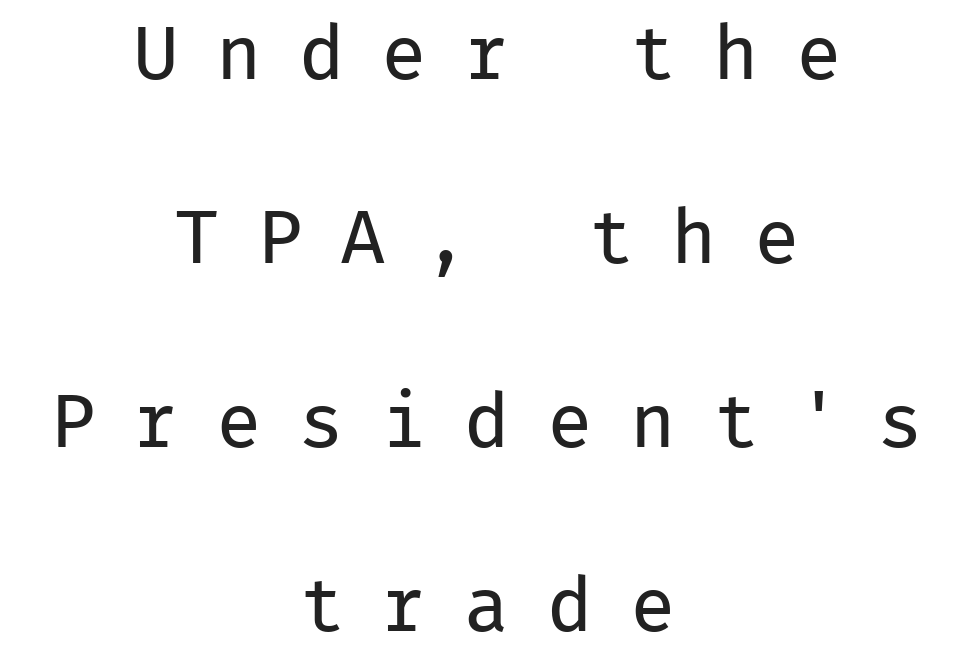
{"serif": "no", "italic": "no", "bold": "no", "weight": "regular", "width": "normal", "stroke_contrast": "low", "x_height": "medium", "monospaced": "yes", "underline": "no", "align": "center", "line_spacing": "loose", "line_spacing_ratio": 2.42, "letter_spacing": "wide", "letter_spacing_em": 0.49, "glyph_px": 76}
